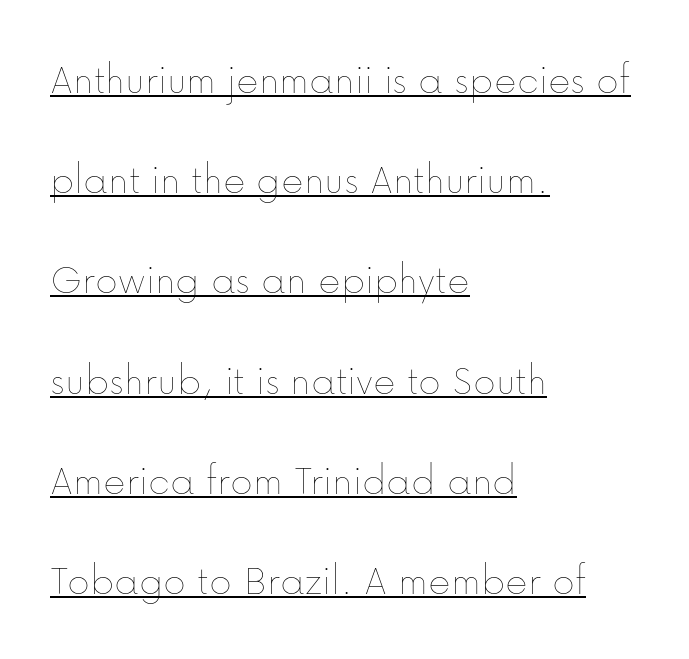
{"italic": "no", "bold": "no", "weight": "thin", "width": "normal", "stroke_contrast": "low", "x_height": "medium", "monospaced": "no", "underline": "yes", "align": "left", "line_spacing": "loose", "line_spacing_ratio": 2.33, "letter_spacing": "normal", "letter_spacing_em": 0.0, "glyph_px": 43}
